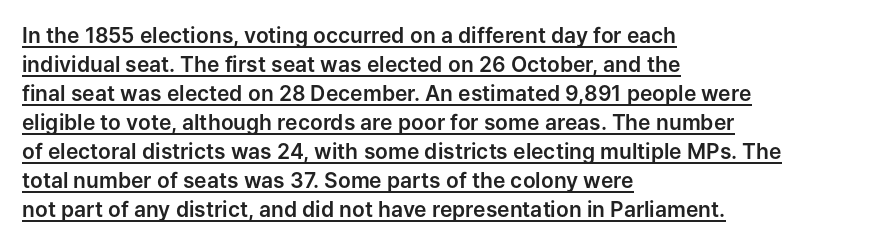
Is the block centered? No — it sits flush against the left margin. The lines sit at an ordinary, default distance from one another. When letters stand straight like this, we call the style roman or upright. In designer terms, the underline attribute is active on this setting. Nobody touched the tracking dial on this one.
